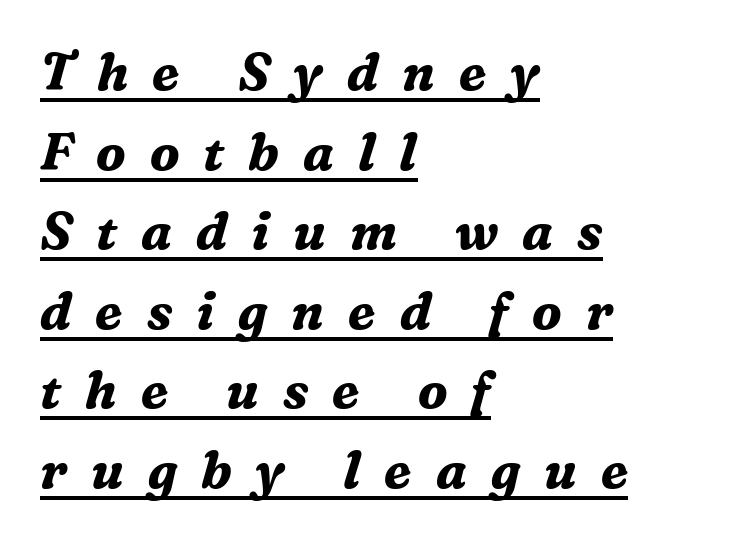
{"serif": "yes", "italic": "yes", "lean": "right", "slant_degrees": 16, "bold": "yes", "weight": "bold", "width": "normal", "stroke_contrast": "medium", "x_height": "medium", "monospaced": "no", "underline": "yes", "align": "left", "line_spacing": "normal", "line_spacing_ratio": 1.56, "letter_spacing": "wide", "letter_spacing_em": 0.47, "glyph_px": 51}
